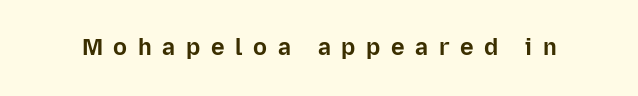
{"italic": "no", "bold": "yes", "underline": "no", "letter_spacing": "wide", "letter_spacing_em": 0.46, "glyph_px": 23}
